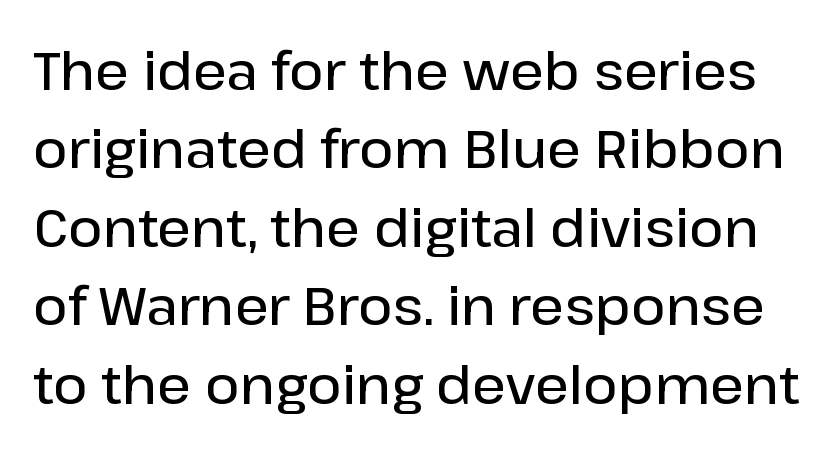
Q: Is the text bold? A: Semi-bold.
Q: Is the text italic (slanted)? A: No, it is upright.
Q: Is the typeface a serif or a sans-serif typeface? A: Sans-serif.
Q: Is the text underlined? A: No.
Q: Is the spacing between letters normal or unusually wide? A: Normal.
Q: Is the spacing between lines tight, normal or loose? A: Normal.
Q: Width (condensed, normal, or wide)? A: Normal.
Q: Stroke contrast? A: Low.
Q: x-height? A: Medium.
Q: Monospaced? A: No.
